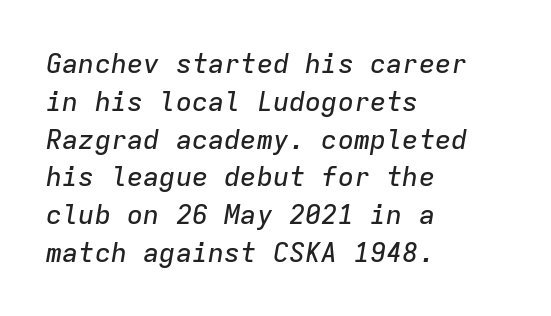
Style check: oblique. Tracking here is standard; glyphs follow each other at the usual distance. A bare baseline throughout the passage. Teacher's note: observe the even left margin — that is flush-left alignment. Interline gaps are of average width in this sample.
